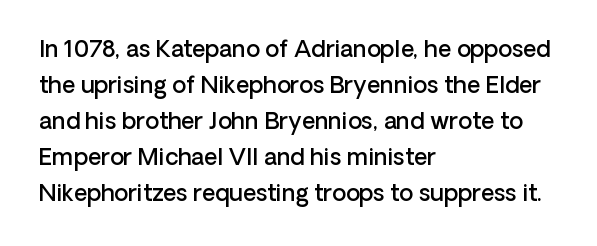
Visually the block forms a straight wall on the left and a jagged coastline on the right. Bold? Not quite — semibold, heavier than regular but stopping short. Horizontal bands of white between lines are of average thickness. Inter-character spacing is left at the font's built-in metrics.
